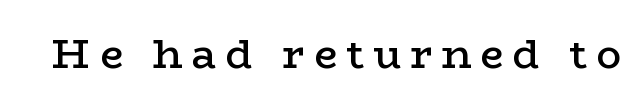
The image shows 41 px semibold, wide serif type, upright; set unusually wide letter spacing (+0.22 em), not underlined; low stroke contrast and a medium x-height.
